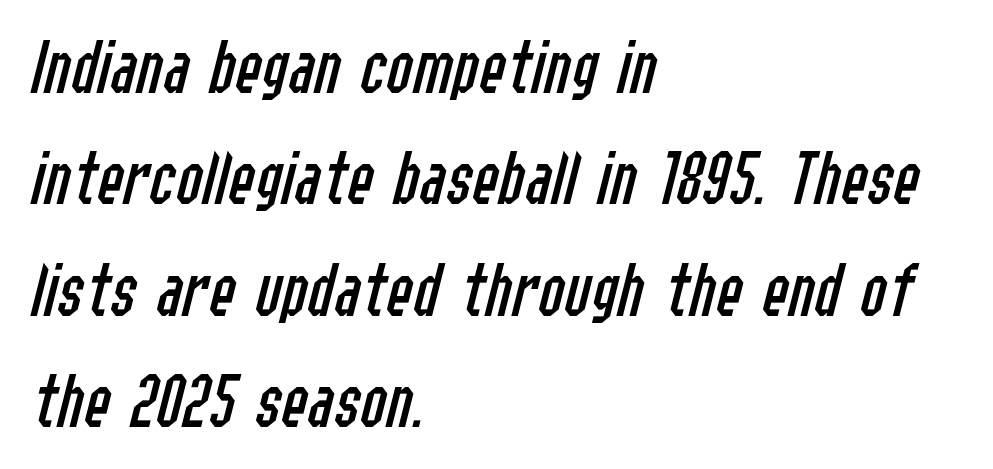
The image shows 79 px regular-weight, condensed type, italic (leaning right); set left-aligned, normal line spacing (1.41x), normal letter spacing, not underlined; low stroke contrast and a medium x-height.
